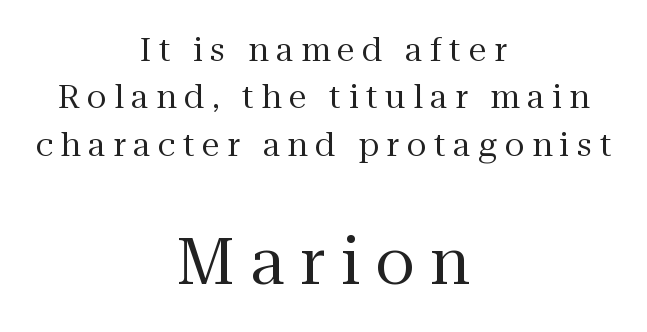
The characters display serif detailing at their extremities. Decoration check: the copy has no underline. The emphasis by scale lands on block number two, below. Here the glyphs are tracked loosely, breaking word shapes into spaced letters. Whoever set this chose a conventional vertical rhythm. The passage shown is typed in a proportional face where columns would drift.
